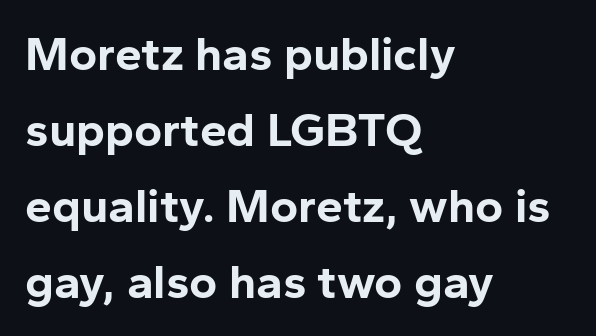
The image shows 48 px bold sans-serif type, upright; set left-aligned, normal line spacing (1.58x), normal letter spacing, not underlined; low stroke contrast and a medium x-height.
